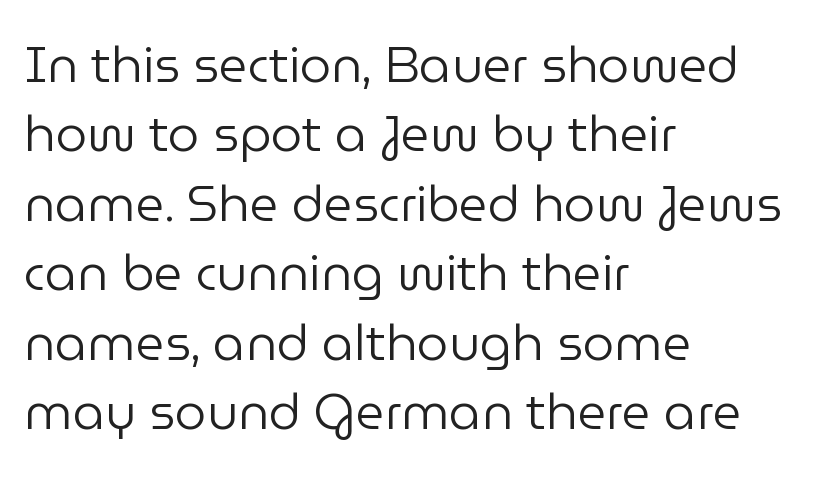
Interline gaps are of average width in this sample. Does the copy run flush right? No — it runs flush left. Think of a printed novel: that variable character pitch is what you see here. Does extra space separate the letters? No, they use regular spacing. Designer's note — italics off, roman on. The string is rendered with underlining switched off.
